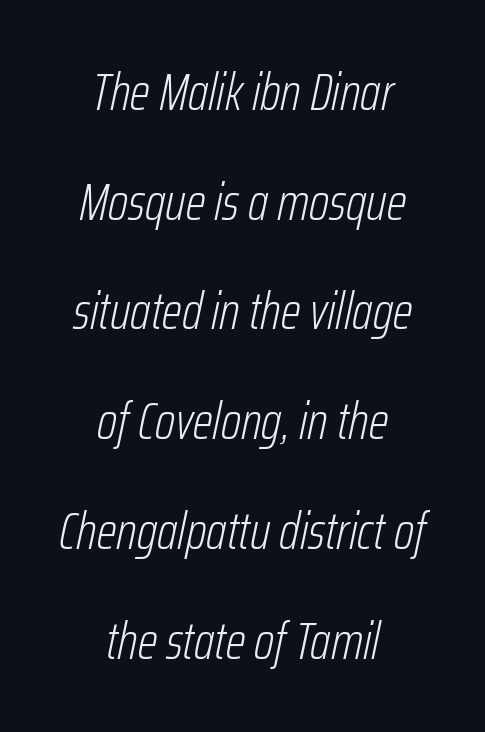
Q: Is the text bold? A: No.
Q: Is the text italic (slanted)? A: Yes, it leans right by about 12 degrees.
Q: Is the text underlined? A: No.
Q: How is the paragraph aligned? A: Centered.
Q: Is the spacing between letters normal or unusually wide? A: Normal.
Q: Is the spacing between lines tight, normal or loose? A: Loose.
Q: Width (condensed, normal, or wide)? A: Condensed.
Q: Stroke contrast? A: Low.
Q: x-height? A: Medium.
Q: Monospaced? A: No.
